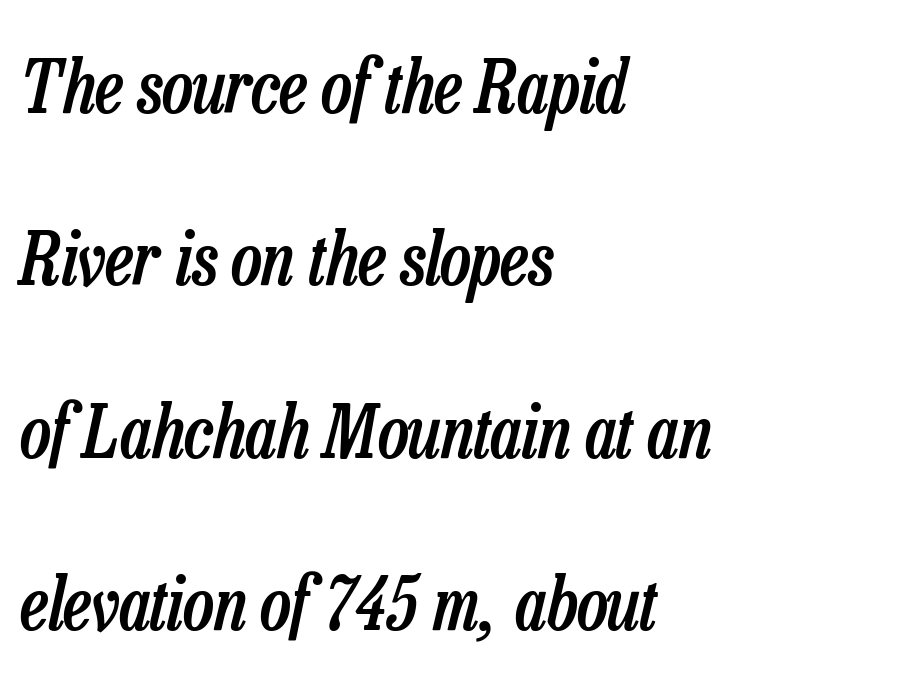
{"italic": "yes", "lean": "right", "slant_degrees": 13, "bold": "semi", "weight": "semibold", "width": "condensed", "stroke_contrast": "low", "x_height": "medium", "monospaced": "no", "underline": "no", "align": "left", "line_spacing": "loose", "line_spacing_ratio": 2.36, "letter_spacing": "normal", "letter_spacing_em": 0.0, "glyph_px": 73}
